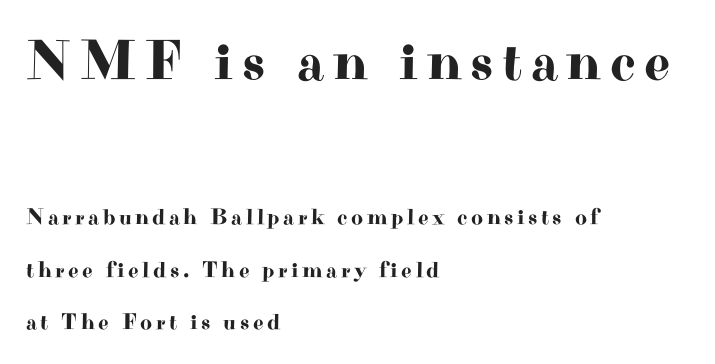
{"serif": "yes", "italic": "no", "width": "wide", "stroke_contrast": "high", "x_height": "small", "monospaced": "no", "underline": "no", "align": "left", "line_spacing": "loose", "line_spacing_ratio": 2.3, "larger_block": "first", "size_ratio": 2.48, "glyph_px": 57}
